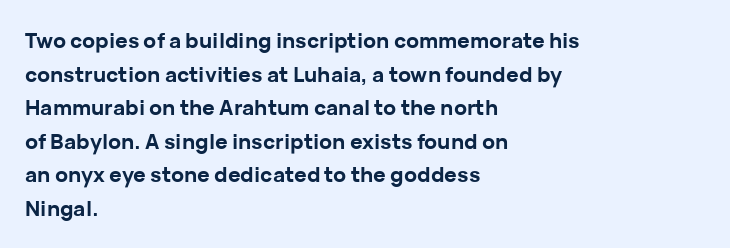
This sample uses plain, unmodified letter spacing. The lines are quadded left. If you measured baseline to baseline, you'd find a middling distance. A dark, heavy texture on the line: the type is bold. Unmarked baselines from the first word to the last.
